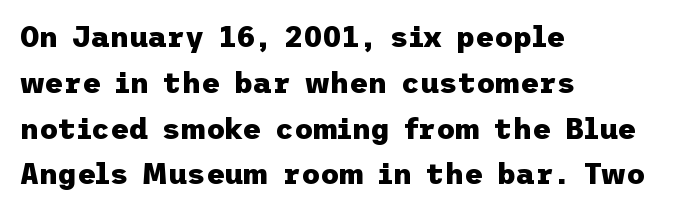
Q: Is the text bold? A: Yes.
Q: Is the text italic (slanted)? A: No, it is upright.
Q: Is the typeface a serif or a sans-serif typeface? A: Sans-serif.
Q: Is the text underlined? A: No.
Q: How is the paragraph aligned? A: Left-aligned.
Q: Is the spacing between letters normal or unusually wide? A: Normal.
Q: Is the spacing between lines tight, normal or loose? A: Normal.
Q: Width (condensed, normal, or wide)? A: Normal.
Q: Stroke contrast? A: Low.
Q: x-height? A: Medium.
